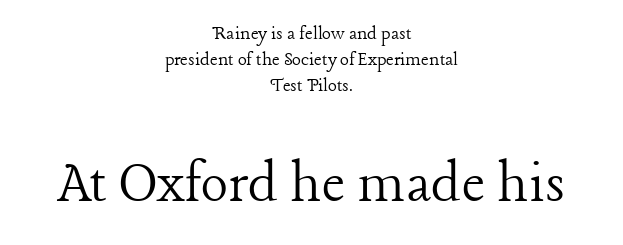
Counters stay open thanks to moderate or lighter strokes. Block two is the big one; block one sits smaller above it. Between one letter and the next there's only the usual sliver of space. Casual observation: everything's sitting right in the middle. Do the characters align in a grid? No, the font is proportional. Rule under the text: the space is simply empty.
